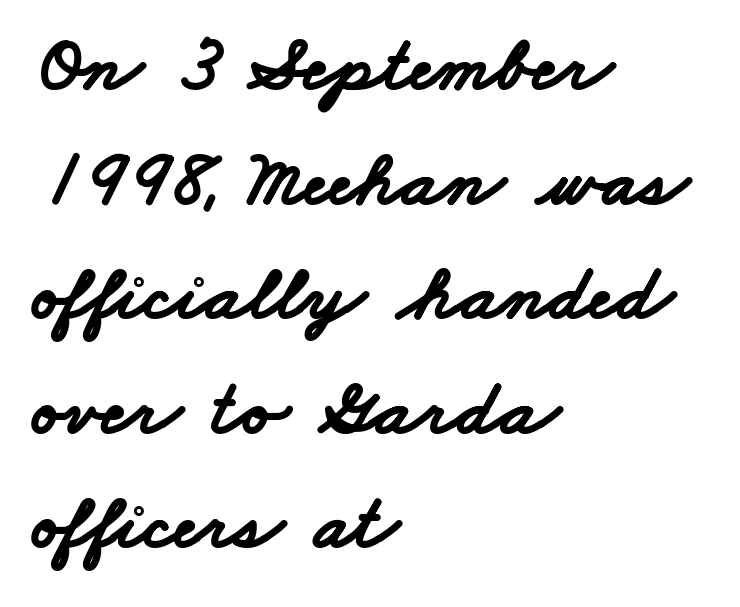
Q: Is the text bold? A: Yes.
Q: Is the typeface a serif or a sans-serif typeface? A: Sans-serif.
Q: Is the text underlined? A: No.
Q: How is the paragraph aligned? A: Left-aligned.
Q: Is the spacing between letters normal or unusually wide? A: Normal.
Q: Is the spacing between lines tight, normal or loose? A: Normal.
Q: Width (condensed, normal, or wide)? A: Wide.
Q: Stroke contrast? A: Low.
Q: x-height? A: Small.
Q: Monospaced? A: No.
